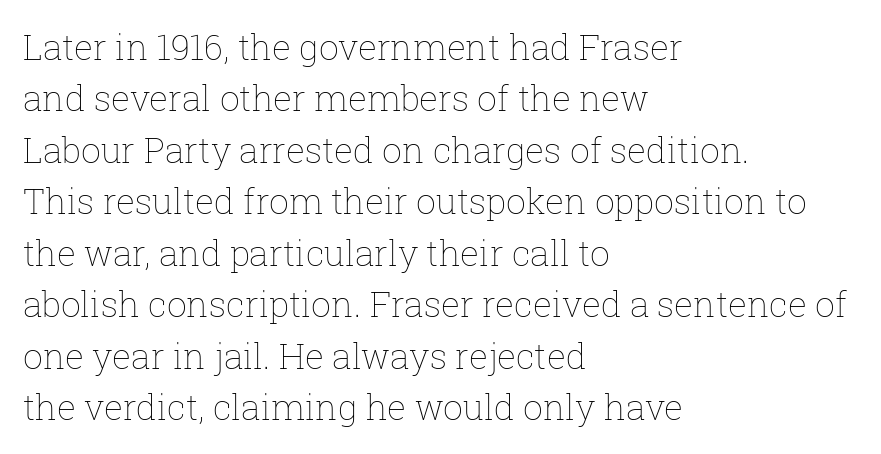
Q: Is the text bold? A: No.
Q: Is the text italic (slanted)? A: No, it is upright.
Q: Is the text underlined? A: No.
Q: How is the paragraph aligned? A: Left-aligned.
Q: Is the spacing between letters normal or unusually wide? A: Normal.
Q: Is the spacing between lines tight, normal or loose? A: Normal.
Q: Width (condensed, normal, or wide)? A: Normal.
Q: Stroke contrast? A: Low.
Q: x-height? A: Medium.
Q: Monospaced? A: No.
